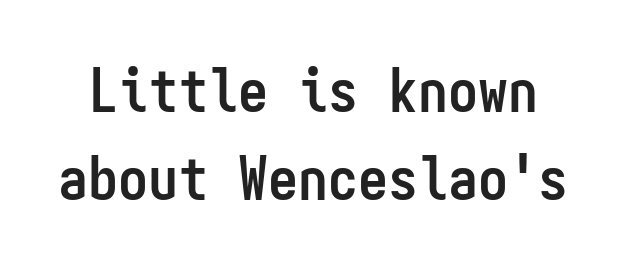
The image shows 60 px semibold, condensed sans-serif type, upright, monospaced; set normal line spacing (1.46x), normal letter spacing, not underlined; low stroke contrast and a medium x-height.
